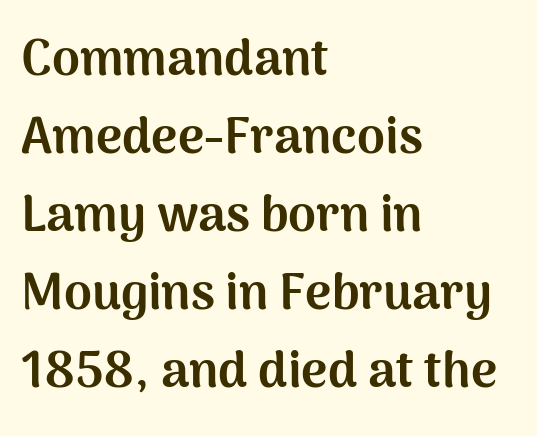
Q: Is the text bold? A: Yes.
Q: Is the text italic (slanted)? A: No, it is upright.
Q: Is the typeface a serif or a sans-serif typeface? A: Sans-serif.
Q: Is the text underlined? A: No.
Q: How is the paragraph aligned? A: Left-aligned.
Q: Is the spacing between letters normal or unusually wide? A: Normal.
Q: Is the spacing between lines tight, normal or loose? A: Normal.
Q: Width (condensed, normal, or wide)? A: Normal.
Q: Stroke contrast? A: Medium.
Q: x-height? A: Medium.
Q: Monospaced? A: No.
